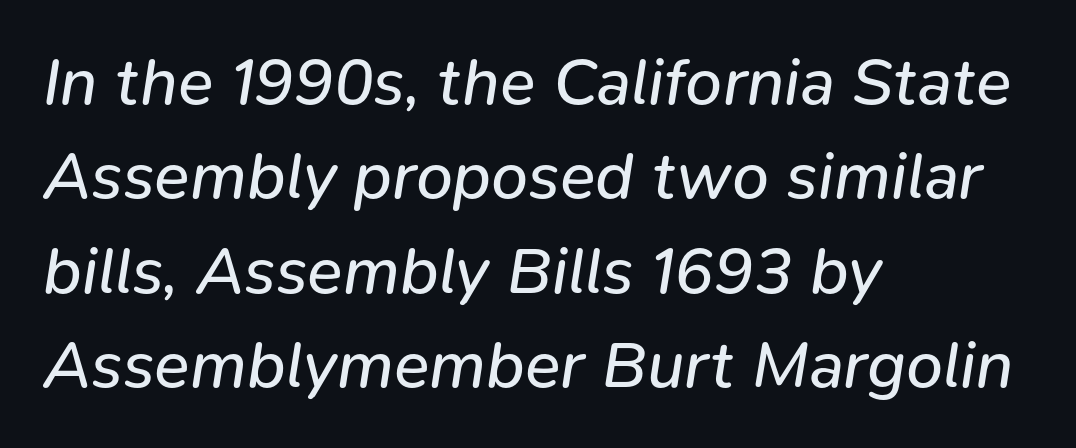
Q: Is the text bold? A: No.
Q: Is the text italic (slanted)? A: Yes, it leans right by about 9 degrees.
Q: Is the text underlined? A: No.
Q: How is the paragraph aligned? A: Left-aligned.
Q: Is the spacing between letters normal or unusually wide? A: Normal.
Q: Is the spacing between lines tight, normal or loose? A: Normal.
Q: Width (condensed, normal, or wide)? A: Normal.
Q: Stroke contrast? A: Low.
Q: x-height? A: Medium.
Q: Monospaced? A: No.
